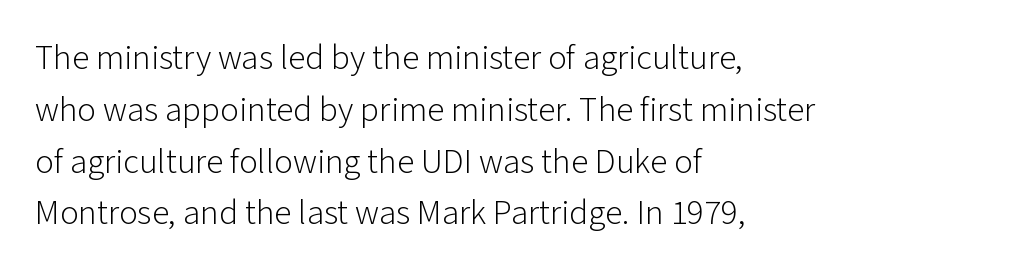
The image shows 35 px light sans-serif type, upright; set left-aligned, normal line spacing (1.48x), normal letter spacing, not underlined; low stroke contrast and a medium x-height.
